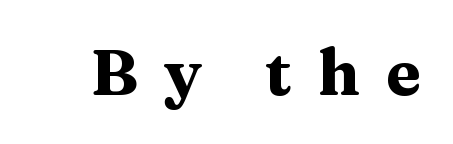
Thick stems and heavy bowls — unmistakably bold. Unlike italic type, these characters show no tilt at all. The baseline area is clear. Note the varied advance widths — an 'i' is clearly narrower than an 'm'.
